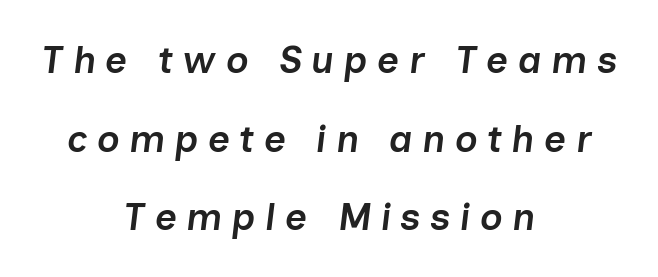
You can tell it's italic because the verticals aren't actually vertical. How are the letters spaced? Widely, with obvious added tracking. What weight is shown? A semibold, between regular and bold. Airy leading.
